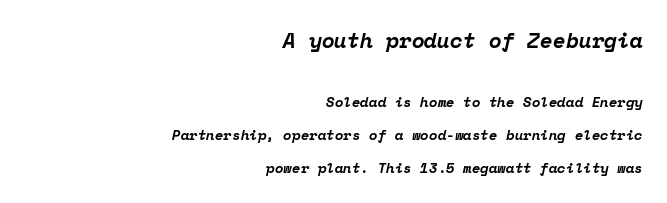
Q: Is the text bold? A: Yes.
Q: Is the text italic (slanted)? A: Yes, it leans right by about 12 degrees.
Q: Is the text underlined? A: No.
Q: How is the paragraph aligned? A: Right-aligned.
Q: Is the spacing between letters normal or unusually wide? A: Normal.
Q: Is the spacing between lines tight, normal or loose? A: Loose.
Q: Which block of text is set in a larger size, the first (top) or the second (bottom)? A: The first (top) one.
